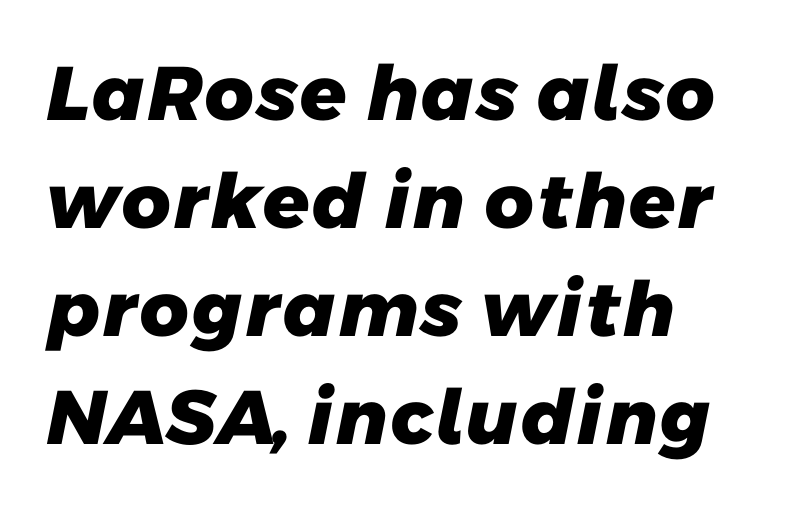
Q: Is the text bold? A: Yes.
Q: Is the typeface a serif or a sans-serif typeface? A: Sans-serif.
Q: Is the text underlined? A: No.
Q: How is the paragraph aligned? A: Left-aligned.
Q: Is the spacing between letters normal or unusually wide? A: Normal.
Q: Is the spacing between lines tight, normal or loose? A: Normal.
Q: Width (condensed, normal, or wide)? A: Normal.
Q: Stroke contrast? A: Low.
Q: x-height? A: Medium.
Q: Monospaced? A: No.
